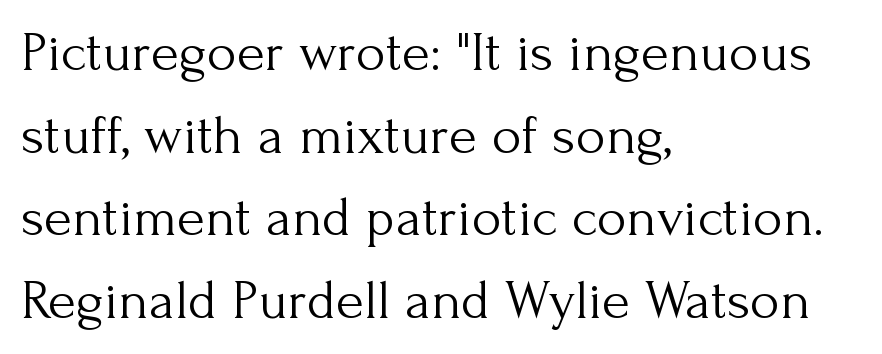
The image shows 57 px light serif type, upright; set left-aligned, normal line spacing (1.45x), normal letter spacing, not underlined; medium stroke contrast and a small x-height.
